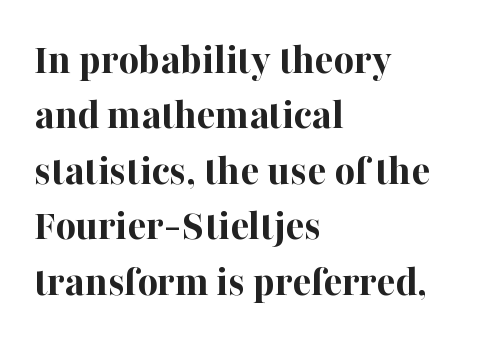
Interline gaps are of average width in this sample. Regarding serifs, this sample has them. Horizontal alignment here is leftward, the default for most running prose. Posture: straight, roman, zero tilt.
